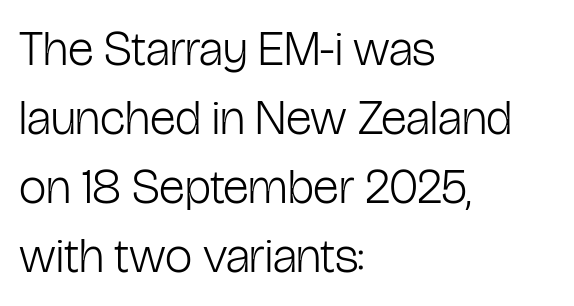
Q: Is the text bold? A: No.
Q: Is the text italic (slanted)? A: No, it is upright.
Q: Is the typeface a serif or a sans-serif typeface? A: Sans-serif.
Q: Is the text underlined? A: No.
Q: How is the paragraph aligned? A: Left-aligned.
Q: Is the spacing between letters normal or unusually wide? A: Normal.
Q: Is the spacing between lines tight, normal or loose? A: Normal.
Q: Width (condensed, normal, or wide)? A: Condensed.
Q: Stroke contrast? A: Low.
Q: x-height? A: Medium.
Q: Monospaced? A: No.
